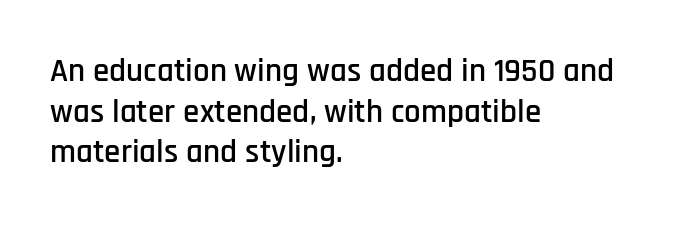
Nothing unusual about the tracking: characters are spaced as the font intends. Rendered with straight, roman letterforms. This sample is left-justified, so line endings fall wherever the words run out. The passage shown is not underscored anywhere.
